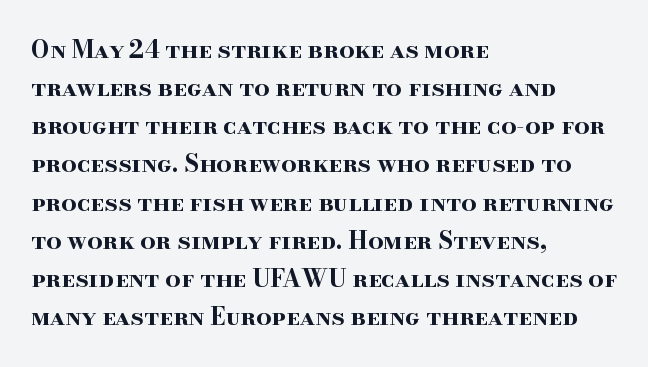
Any mark beneath the type? The region is blank. The letters stand upright; this is a roman face. The type is set solid horizontally, with unmodified tracking. Which margin do the lines hug? The left one — the right edge is uneven. The rendering uses a bold face; every stroke is thick and dark.
